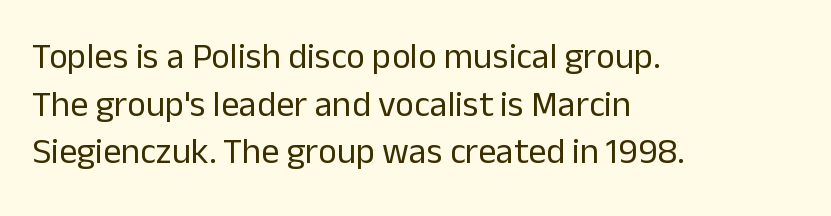
Observe the absence of serifs on each vertical stroke in this sample. Notice how descenders clear the ascenders below comfortably — that's standard leading. Line starts are locked; line ends wander. A typesetter would call this proportional, since set widths differ per character. The passage shown is not underscored anywhere. A typesetter would mark this as roman, not italic.
